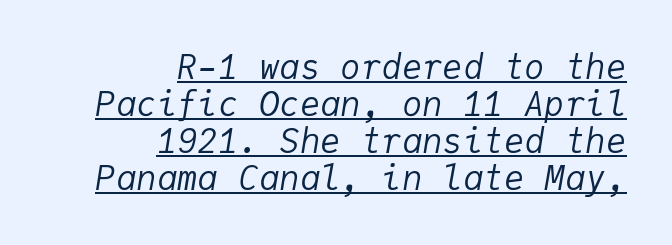
The image shows 34 px regular-weight type, italic (leaning right), monospaced; set right-aligned, tight line spacing (1.09x), normal letter spacing, underlined; low stroke contrast and a medium x-height.
